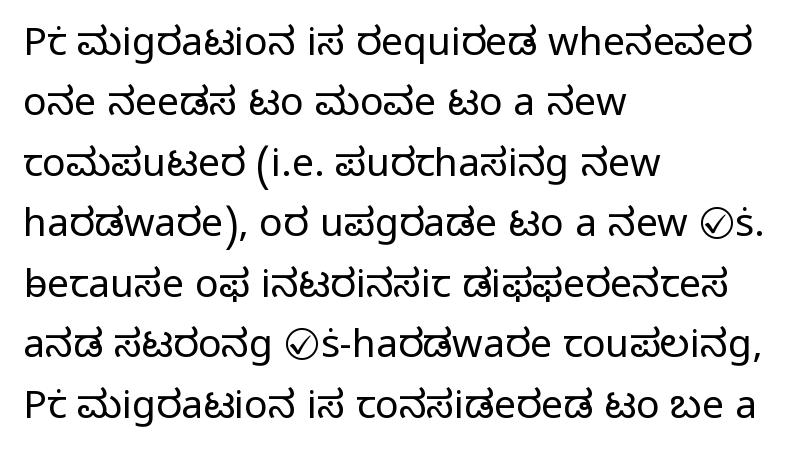
The image shows 39 px light sans-serif type, upright; set left-aligned, normal line spacing (1.55x), normal letter spacing, not underlined; low stroke contrast and a medium x-height.
